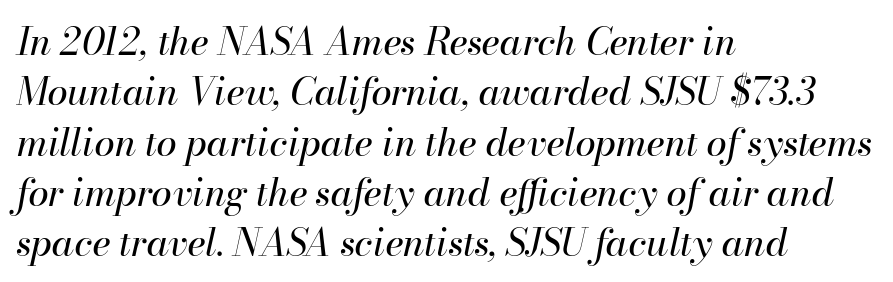
{"italic": "yes", "lean": "right", "slant_degrees": 13, "bold": "no", "weight": "regular", "width": "normal", "stroke_contrast": "high", "x_height": "small", "monospaced": "no", "underline": "no", "align": "left", "line_spacing": "normal", "line_spacing_ratio": 1.36, "letter_spacing": "normal", "letter_spacing_em": 0.0, "glyph_px": 37}
